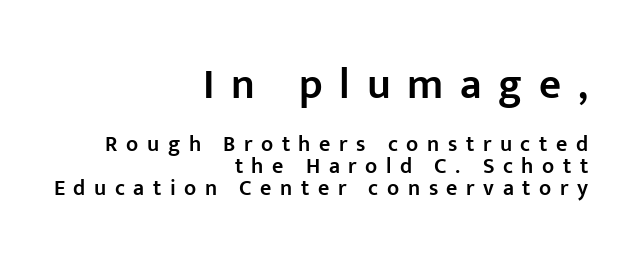
{"serif": "no", "italic": "no", "bold": "semi", "weight": "semibold", "width": "normal", "stroke_contrast": "low", "x_height": "medium", "monospaced": "no", "underline": "no", "align": "right", "line_spacing": "tight", "line_spacing_ratio": 0.99, "letter_spacing": "wide", "letter_spacing_em": 0.39, "larger_block": "first", "size_ratio": 1.95, "glyph_px": 43}
